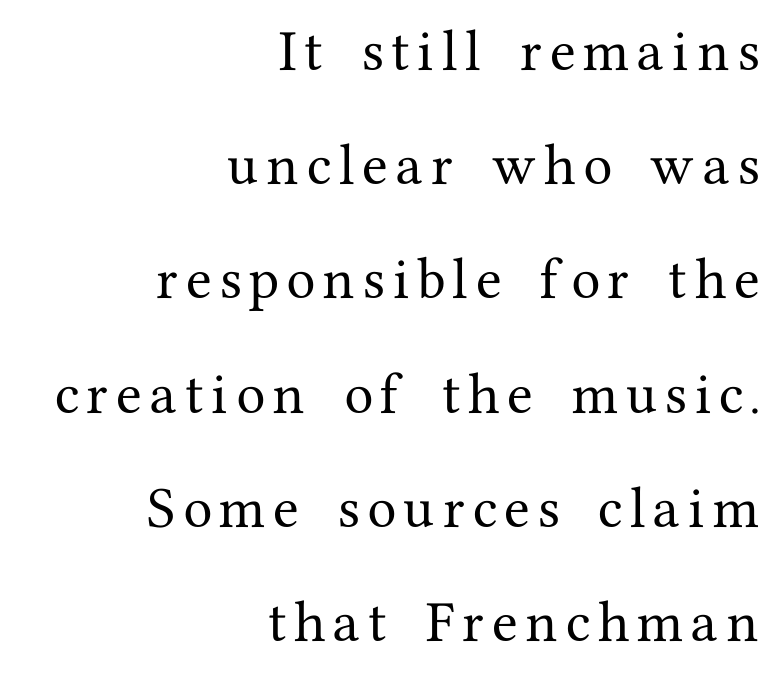
The image shows 47 px serif type, upright; set right-aligned, loose line spacing (2.43x), not underlined; medium stroke contrast and a medium x-height.
